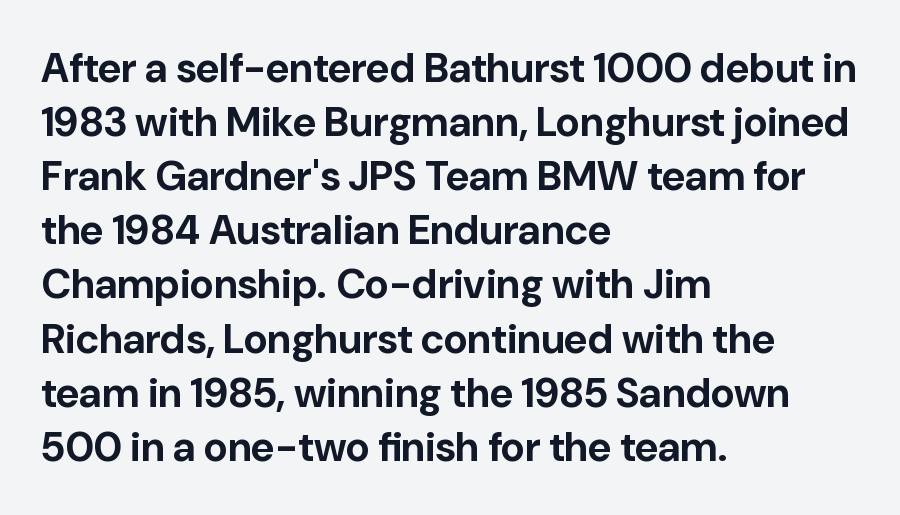
Q: Is the text bold? A: Yes.
Q: Is the text italic (slanted)? A: No, it is upright.
Q: Is the typeface a serif or a sans-serif typeface? A: Sans-serif.
Q: Is the text underlined? A: No.
Q: How is the paragraph aligned? A: Left-aligned.
Q: Is the spacing between letters normal or unusually wide? A: Normal.
Q: Is the spacing between lines tight, normal or loose? A: Normal.
Q: Width (condensed, normal, or wide)? A: Normal.
Q: Stroke contrast? A: Low.
Q: x-height? A: Medium.
Q: Monospaced? A: No.
